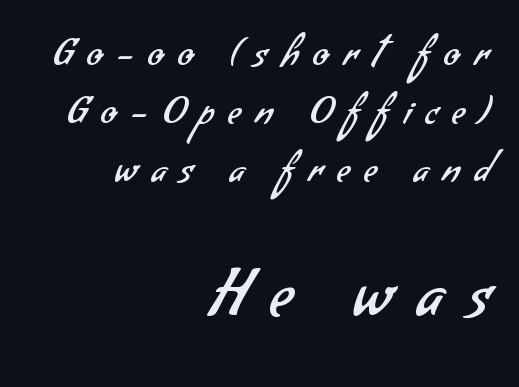
Q: Is the text bold? A: No.
Q: Is the typeface a serif or a sans-serif typeface? A: Sans-serif.
Q: Is the text underlined? A: No.
Q: How is the paragraph aligned? A: Right-aligned.
Q: Is the spacing between letters normal or unusually wide? A: Unusually wide.
Q: Is the spacing between lines tight, normal or loose? A: Normal.
Q: Which block of text is set in a larger size, the first (top) or the second (bottom)? A: The second (bottom) one.
Q: Width (condensed, normal, or wide)? A: Normal.
Q: Stroke contrast? A: Low.
Q: x-height? A: Small.
Q: Monospaced? A: No.
